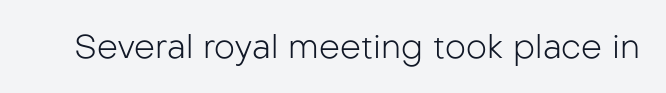
Q: Is the text bold? A: No.
Q: Is the text italic (slanted)? A: No, it is upright.
Q: Is the typeface a serif or a sans-serif typeface? A: Sans-serif.
Q: Is the text underlined? A: No.
Q: Is the spacing between letters normal or unusually wide? A: Normal.
Q: Width (condensed, normal, or wide)? A: Normal.
Q: Stroke contrast? A: Low.
Q: x-height? A: Medium.
Q: Monospaced? A: No.
